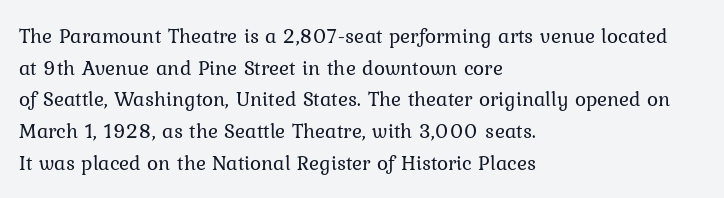
The image shows 21 px text type, upright; set left-aligned, normal line spacing (1.51x), normal letter spacing, not underlined.
